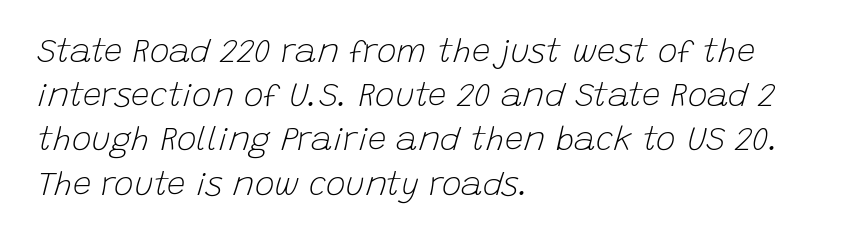
{"italic": "yes", "lean": "right", "slant_degrees": 15, "bold": "no", "weight": "light", "width": "normal", "stroke_contrast": "low", "x_height": "large", "monospaced": "no", "underline": "no", "align": "left", "line_spacing": "normal", "line_spacing_ratio": 1.34, "letter_spacing": "normal", "letter_spacing_em": 0.0, "glyph_px": 33}
